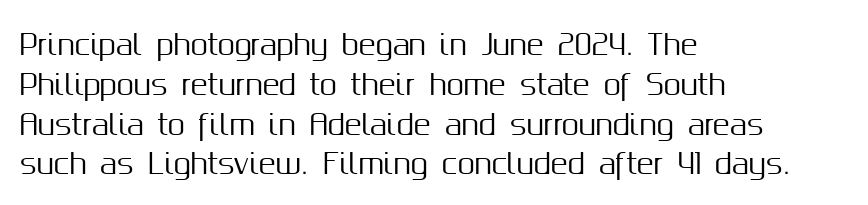
The image shows 28 px sans-serif type, upright; set left-aligned, normal line spacing (1.42x), normal letter spacing, not underlined; medium stroke contrast and a medium x-height.
